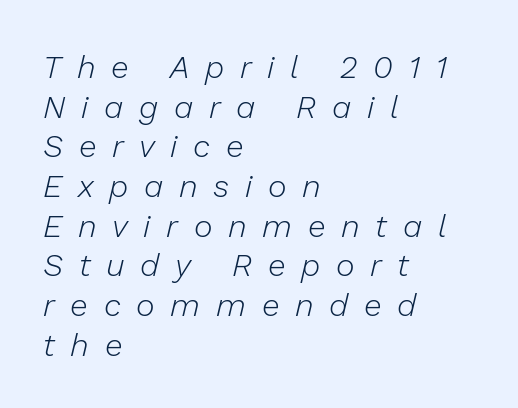
Q: Is the text bold? A: No.
Q: Is the text italic (slanted)? A: Yes, it leans right by about 13 degrees.
Q: Is the text underlined? A: No.
Q: How is the paragraph aligned? A: Left-aligned.
Q: Is the spacing between letters normal or unusually wide? A: Unusually wide.
Q: Width (condensed, normal, or wide)? A: Normal.
Q: Stroke contrast? A: Low.
Q: x-height? A: Medium.
Q: Monospaced? A: No.
